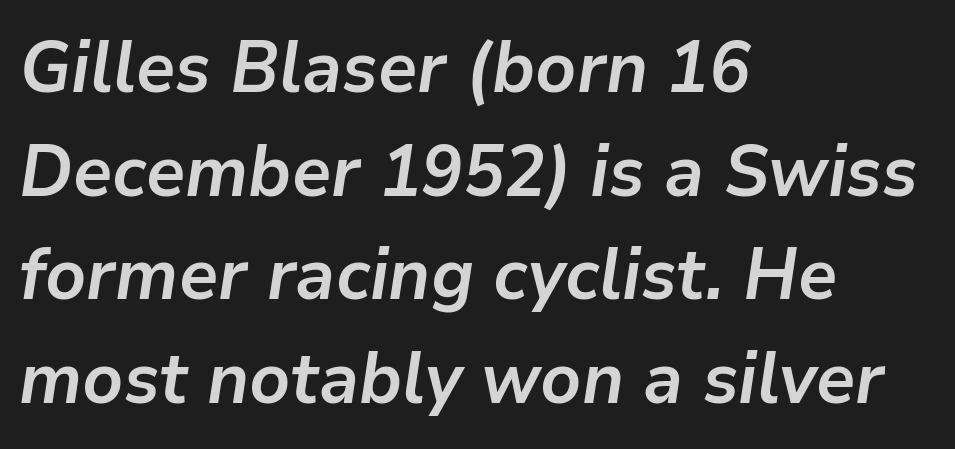
Q: Is the text bold? A: Yes.
Q: Is the text italic (slanted)? A: Yes, it leans right by about 9 degrees.
Q: Is the text underlined? A: No.
Q: How is the paragraph aligned? A: Left-aligned.
Q: Is the spacing between letters normal or unusually wide? A: Normal.
Q: Is the spacing between lines tight, normal or loose? A: Normal.
Q: Width (condensed, normal, or wide)? A: Normal.
Q: Stroke contrast? A: Low.
Q: x-height? A: Medium.
Q: Monospaced? A: No.
